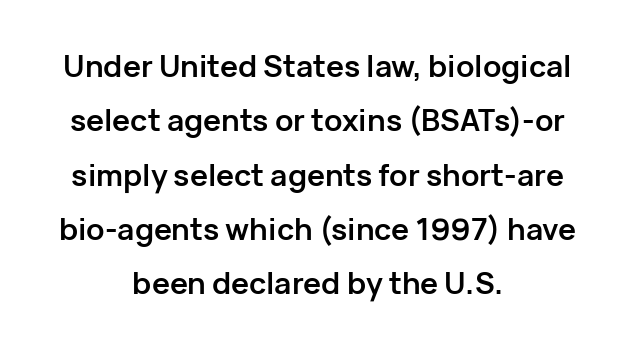
The image shows 30 px semibold sans-serif type, upright; set centered, line spacing 1.81x, normal letter spacing, not underlined; low stroke contrast and a medium x-height.
